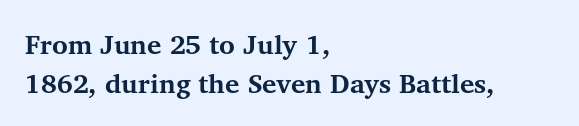
The typography opts for an upright posture over an oblique one. The face used here has the dense, thick strokes of a bold. Words float on clear page, feet unadorned. The typesetter chose a ragged-right arrangement here.
